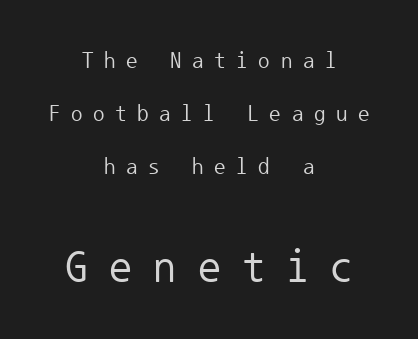
Q: Is the text bold? A: No.
Q: Is the text italic (slanted)? A: No, it is upright.
Q: Is the typeface a serif or a sans-serif typeface? A: Sans-serif.
Q: Is the text underlined? A: No.
Q: How is the paragraph aligned? A: Centered.
Q: Is the spacing between letters normal or unusually wide? A: Unusually wide.
Q: Is the spacing between lines tight, normal or loose? A: Loose.
Q: Which block of text is set in a larger size, the first (top) or the second (bottom)? A: The second (bottom) one.
Q: Width (condensed, normal, or wide)? A: Normal.
Q: Stroke contrast? A: Low.
Q: x-height? A: Medium.
Q: Monospaced? A: Yes.
